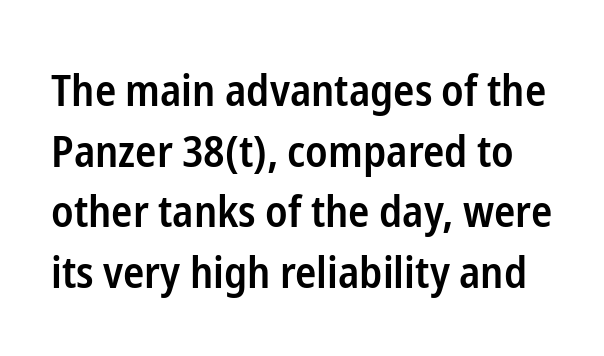
The image shows 44 px semibold, condensed sans-serif type, upright; set normal line spacing (1.38x), normal letter spacing, not underlined; low stroke contrast and a medium x-height.
